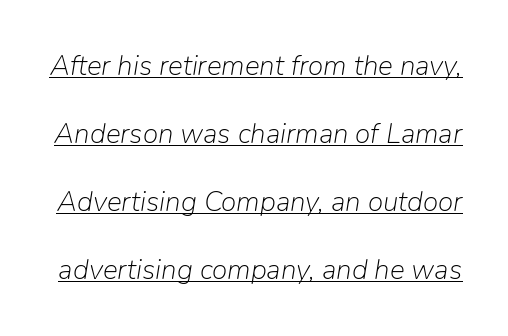
The block of text is sparse from top to bottom, with ample space between rows. Does a line run under the words? Yes, clearly. The gaps between neighbouring characters are ordinary and unremarkable. Caption: face not bold, strokes unweighted.
